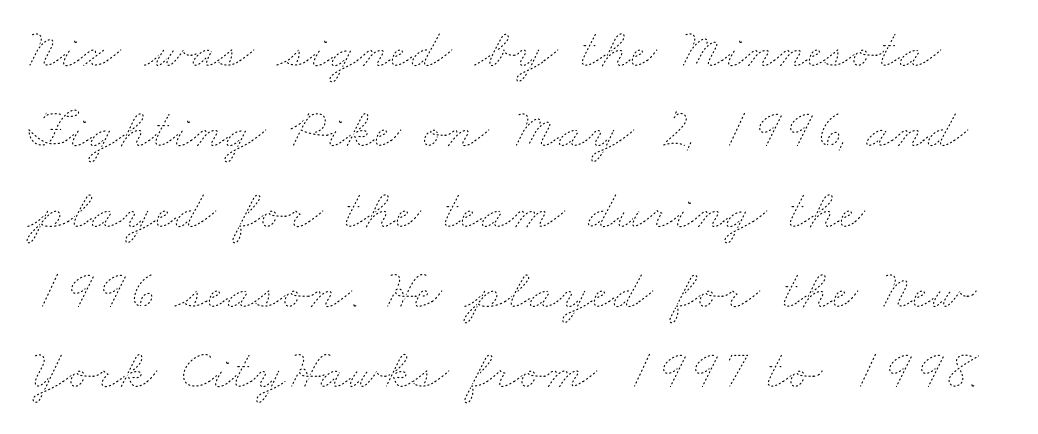
Q: Is the text bold? A: No.
Q: Is the text underlined? A: No.
Q: How is the paragraph aligned? A: Left-aligned.
Q: Is the spacing between letters normal or unusually wide? A: Normal.
Q: Is the spacing between lines tight, normal or loose? A: Normal.
Q: Width (condensed, normal, or wide)? A: Wide.
Q: Stroke contrast? A: Low.
Q: x-height? A: Small.
Q: Monospaced? A: No.
